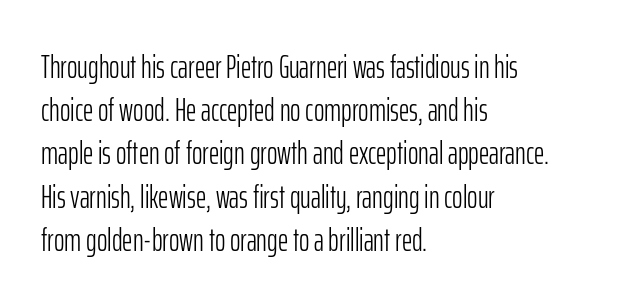
{"serif": "no", "italic": "no", "bold": "no", "weight": "light", "width": "condensed", "stroke_contrast": "low", "x_height": "medium", "monospaced": "no", "underline": "no", "align": "left", "line_spacing": "normal", "line_spacing_ratio": 1.35, "letter_spacing": "normal", "letter_spacing_em": 0.0, "glyph_px": 32}
